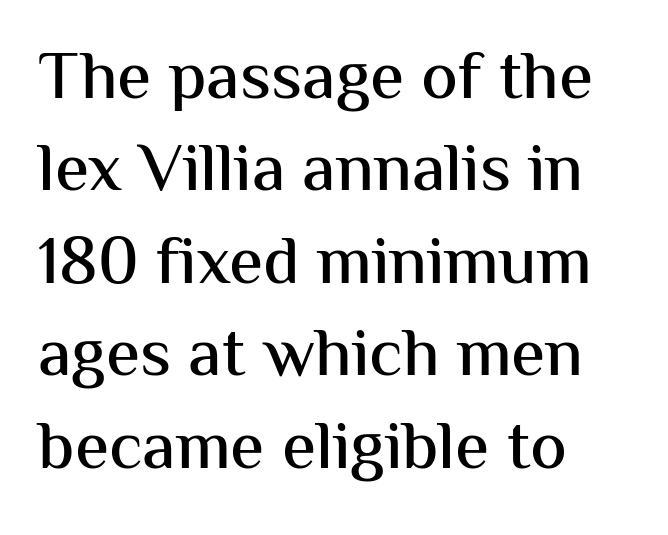
Q: Is the text italic (slanted)? A: No, it is upright.
Q: Is the typeface a serif or a sans-serif typeface? A: Sans-serif.
Q: Is the text underlined? A: No.
Q: How is the paragraph aligned? A: Left-aligned.
Q: Is the spacing between letters normal or unusually wide? A: Normal.
Q: Is the spacing between lines tight, normal or loose? A: Normal.
Q: Width (condensed, normal, or wide)? A: Normal.
Q: Stroke contrast? A: Medium.
Q: x-height? A: Medium.
Q: Monospaced? A: No.
